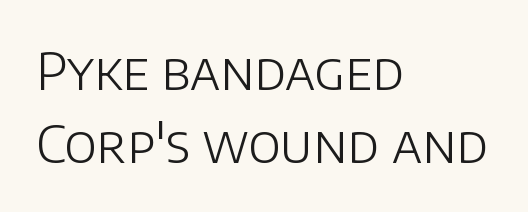
{"serif": "no", "italic": "no", "bold": "no", "weight": "light", "width": "normal", "stroke_contrast": "low", "x_height": "large", "monospaced": "no", "underline": "no", "align": "left", "line_spacing": "normal", "line_spacing_ratio": 1.41, "letter_spacing": "normal", "letter_spacing_em": 0.0, "glyph_px": 52}
